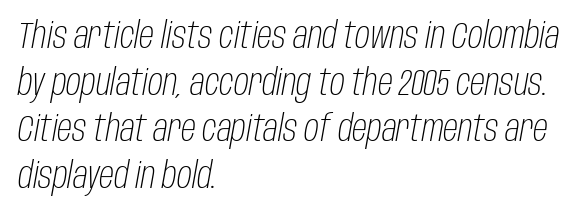
The image shows 37 px light, condensed type, italic (leaning right); set left-aligned, normal line spacing (1.26x), normal letter spacing, not underlined; low stroke contrast and a large x-height.
